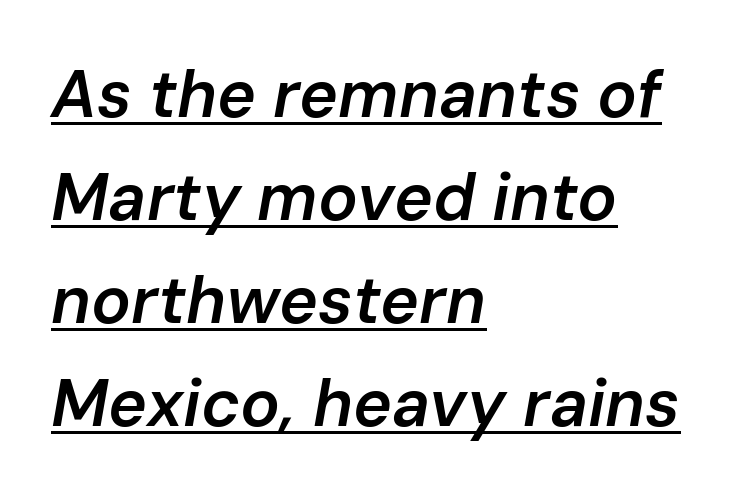
{"italic": "yes", "lean": "right", "slant_degrees": 10, "bold": "semi", "weight": "semibold", "width": "normal", "stroke_contrast": "low", "x_height": "medium", "monospaced": "no", "underline": "yes", "align": "left", "line_spacing": "normal", "line_spacing_ratio": 1.56, "letter_spacing": "normal", "letter_spacing_em": 0.0, "glyph_px": 66}
